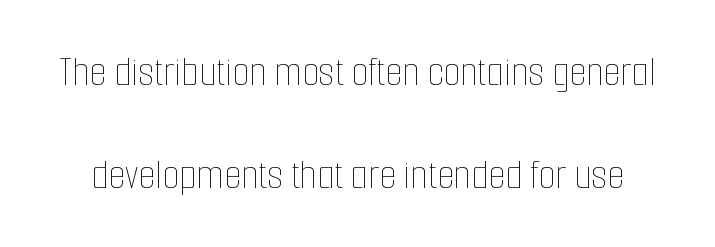
Q: Is the text bold? A: No.
Q: Is the text italic (slanted)? A: No, it is upright.
Q: Is the text underlined? A: No.
Q: Is the spacing between letters normal or unusually wide? A: Normal.
Q: Is the spacing between lines tight, normal or loose? A: Loose.
Q: Width (condensed, normal, or wide)? A: Condensed.
Q: Stroke contrast? A: Low.
Q: x-height? A: Medium.
Q: Monospaced? A: No.
